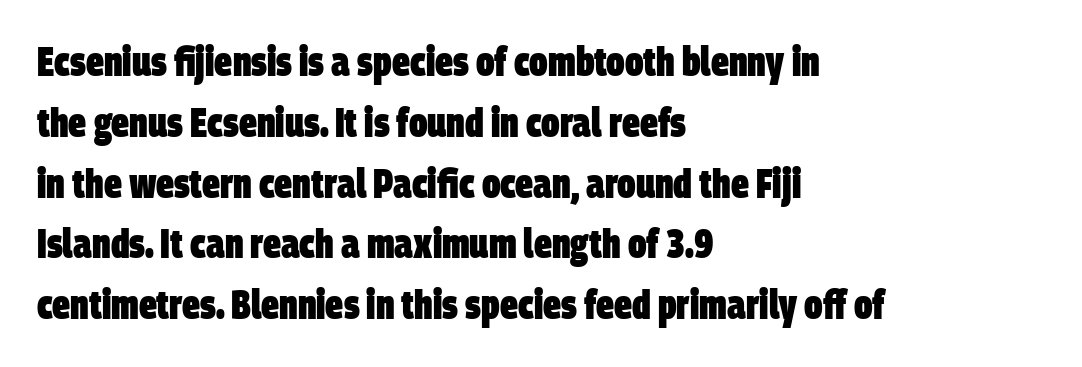
The image shows 40 px heavy, condensed sans-serif type; set left-aligned, normal line spacing (1.52x), normal letter spacing, not underlined; low stroke contrast and a large x-height.
